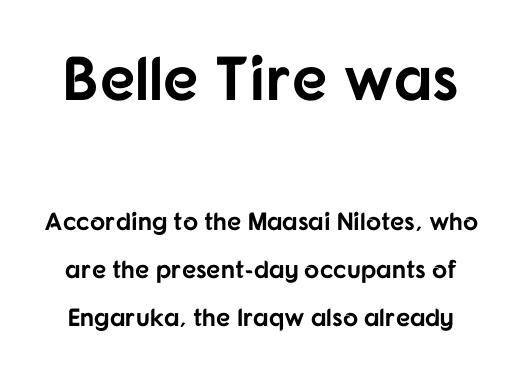
The image shows 62 px bold sans-serif type, upright; set loose line spacing (1.91x), normal letter spacing, not underlined; the first (top) block is 2.48x larger; low stroke contrast and a medium x-height.
